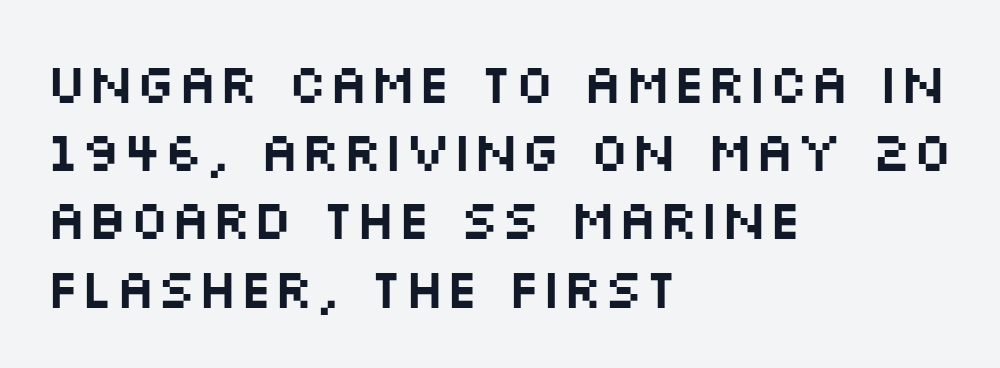
{"serif": "no", "italic": "no", "width": "wide", "stroke_contrast": "medium", "x_height": "large", "monospaced": "no", "underline": "no", "align": "left", "line_spacing_ratio": 1.24, "letter_spacing": "normal", "letter_spacing_em": 0.0, "glyph_px": 55}
